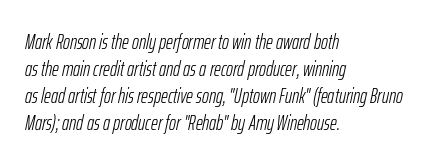
The image shows 21 px text type, italic (leaning right); set left-aligned, normal line spacing (1.28x), normal letter spacing, not underlined.
